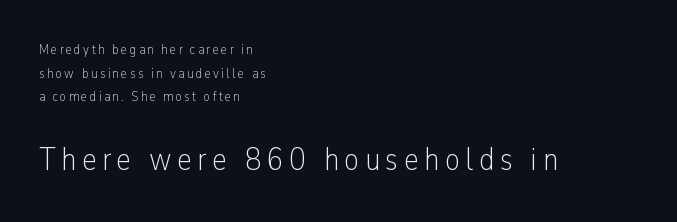
{"serif": "no", "italic": "no", "bold": "no", "weight": "light", "width": "condensed", "stroke_contrast": "low", "x_height": "medium", "monospaced": "no", "underline": "no", "align": "left", "line_spacing": "normal", "line_spacing_ratio": 1.69, "larger_block": "second", "size_ratio": 2.36, "glyph_px": 33}
